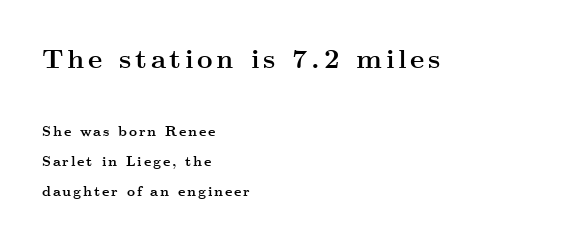
Q: Is the text bold? A: Yes.
Q: Is the text italic (slanted)? A: No, it is upright.
Q: Is the text underlined? A: No.
Q: How is the paragraph aligned? A: Left-aligned.
Q: Is the spacing between lines tight, normal or loose? A: Loose.
Q: Which block of text is set in a larger size, the first (top) or the second (bottom)? A: The first (top) one.
